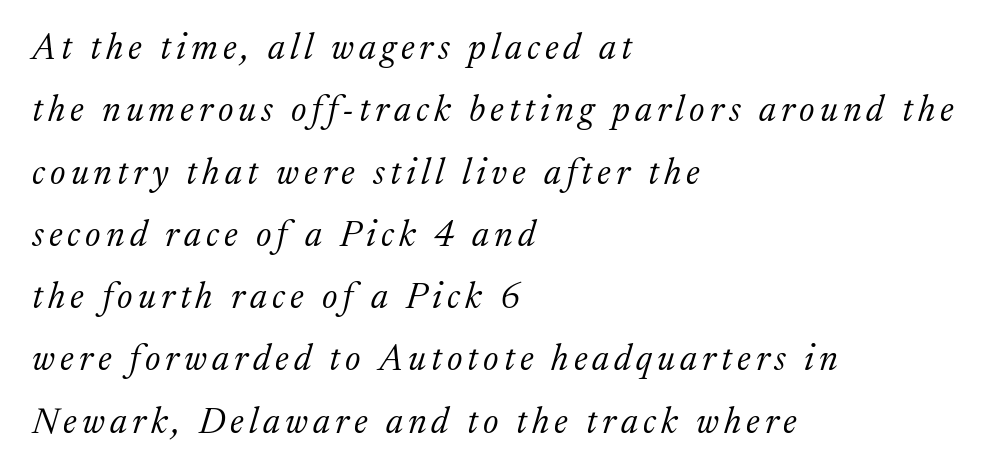
Q: Is the text bold? A: No.
Q: Is the text italic (slanted)? A: Yes, it leans right by about 17 degrees.
Q: Is the typeface a serif or a sans-serif typeface? A: Serif.
Q: Is the text underlined? A: No.
Q: How is the paragraph aligned? A: Left-aligned.
Q: Width (condensed, normal, or wide)? A: Normal.
Q: Stroke contrast? A: Medium.
Q: x-height? A: Medium.
Q: Monospaced? A: No.
